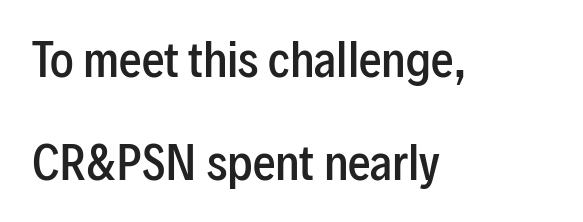
The face used here is a sans, in the tradition of grotesques and geometrics. The lettering stays uniformly vertical, giving the passage a roman look. Do the characters align in a grid? No, the font is proportional. Glyph-to-glyph distance matches everyday printed text. Which margin do the lines hug? The left one — the right edge is uneven. Its strokes are somewhat broadened, the hallmark of semibold type.
